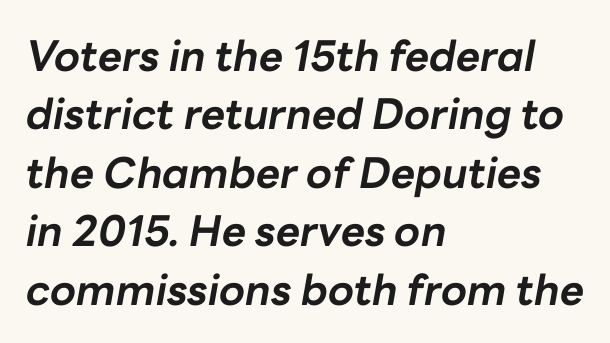
{"italic": "yes", "lean": "right", "slant_degrees": 10, "bold": "yes", "weight": "bold", "width": "normal", "stroke_contrast": "low", "x_height": "medium", "monospaced": "no", "underline": "no", "align": "left", "line_spacing": "normal", "line_spacing_ratio": 1.39, "letter_spacing": "normal", "letter_spacing_em": 0.0, "glyph_px": 42}
